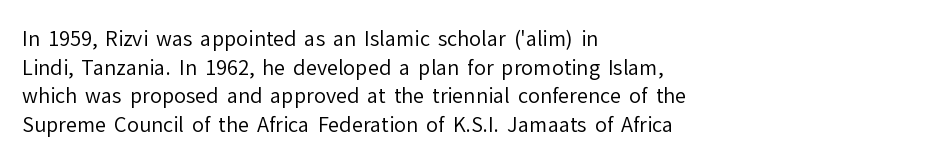
{"italic": "no", "bold": "no", "underline": "no", "align": "left", "line_spacing": "normal", "line_spacing_ratio": 1.43, "letter_spacing": "normal", "letter_spacing_em": 0.0, "glyph_px": 20}
